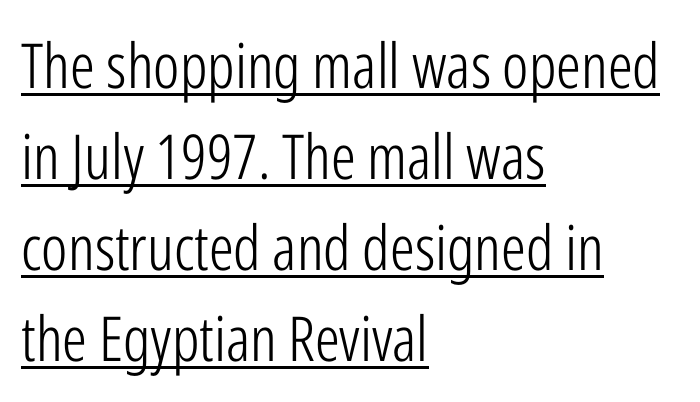
Q: Is the text bold? A: No.
Q: Is the text italic (slanted)? A: No, it is upright.
Q: Is the typeface a serif or a sans-serif typeface? A: Sans-serif.
Q: Is the text underlined? A: Yes.
Q: How is the paragraph aligned? A: Left-aligned.
Q: Is the spacing between letters normal or unusually wide? A: Normal.
Q: Is the spacing between lines tight, normal or loose? A: Normal.
Q: Width (condensed, normal, or wide)? A: Condensed.
Q: Stroke contrast? A: Low.
Q: x-height? A: Medium.
Q: Monospaced? A: No.
